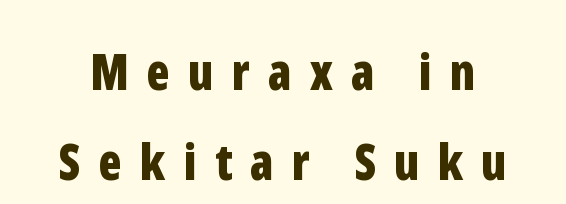
The image shows 49 px bold, condensed sans-serif type, upright; set line spacing 1.84x, unusually wide letter spacing (+0.37 em), not underlined; low stroke contrast and a medium x-height.
